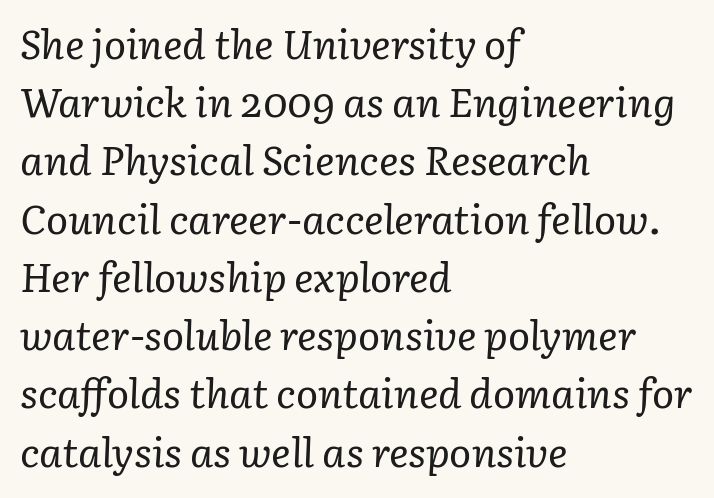
{"serif": "yes", "italic": "yes", "lean": "right", "slant_degrees": 3, "bold": "no", "weight": "regular", "width": "normal", "stroke_contrast": "low", "x_height": "medium", "monospaced": "no", "underline": "no", "align": "left", "line_spacing": "normal", "line_spacing_ratio": 1.42, "letter_spacing": "normal", "letter_spacing_em": 0.0, "glyph_px": 41}
